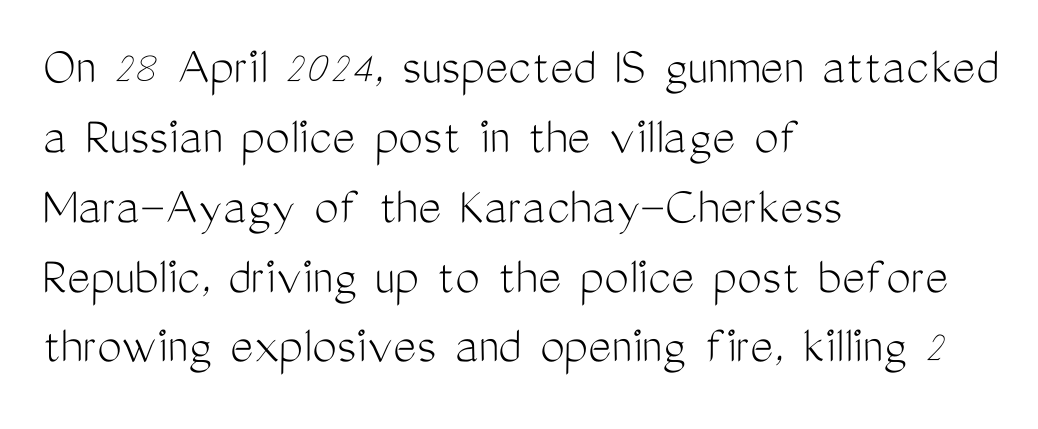
Q: Is the text bold? A: No.
Q: Is the text italic (slanted)? A: No, it is upright.
Q: Is the typeface a serif or a sans-serif typeface? A: Sans-serif.
Q: Is the text underlined? A: No.
Q: How is the paragraph aligned? A: Left-aligned.
Q: Is the spacing between letters normal or unusually wide? A: Normal.
Q: Is the spacing between lines tight, normal or loose? A: Normal.
Q: Width (condensed, normal, or wide)? A: Condensed.
Q: Stroke contrast? A: Medium.
Q: x-height? A: Medium.
Q: Monospaced? A: No.
